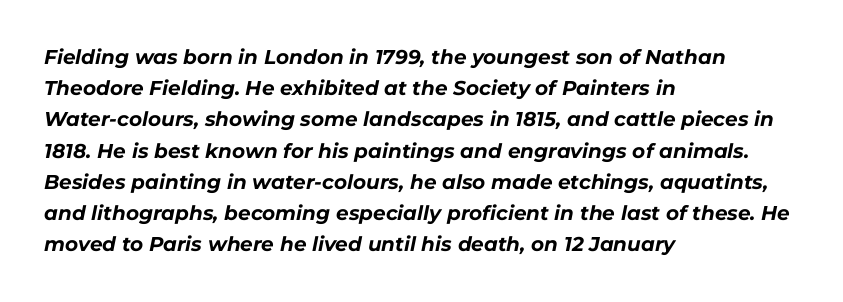
{"italic": "yes", "lean": "right", "slant_degrees": 11, "bold": "yes", "underline": "no", "align": "left", "line_spacing": "normal", "line_spacing_ratio": 1.56, "letter_spacing": "normal", "letter_spacing_em": 0.0, "glyph_px": 20}
